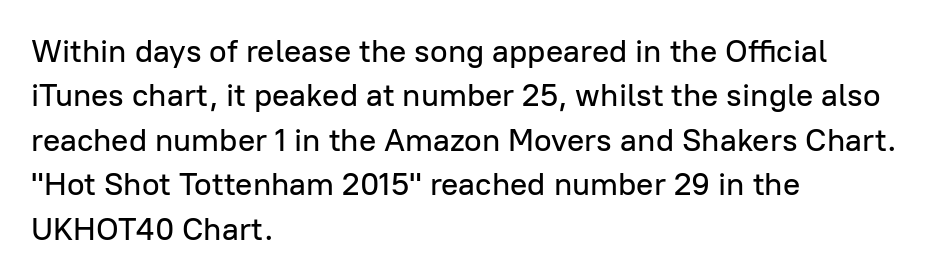
{"serif": "no", "italic": "no", "width": "normal", "stroke_contrast": "low", "x_height": "medium", "monospaced": "no", "underline": "no", "align": "left", "line_spacing": "normal", "line_spacing_ratio": 1.39, "letter_spacing": "normal", "letter_spacing_em": 0.0, "glyph_px": 32}
